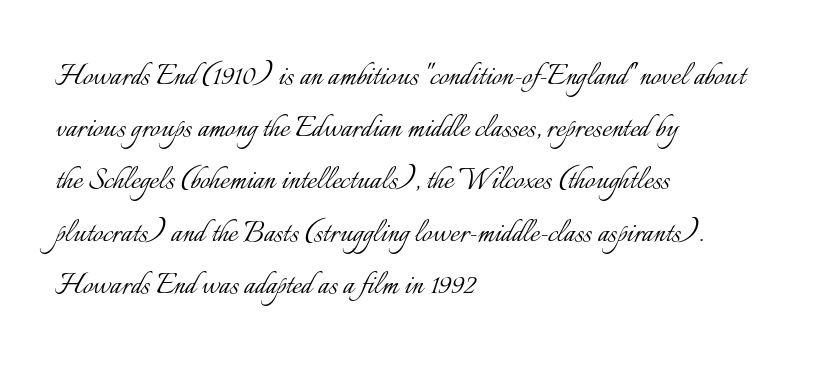
Q: Is the text bold? A: No.
Q: Is the text italic (slanted)? A: Yes.
Q: Is the text underlined? A: No.
Q: How is the paragraph aligned? A: Left-aligned.
Q: Is the spacing between letters normal or unusually wide? A: Normal.
Q: Is the spacing between lines tight, normal or loose? A: Normal.
Q: Width (condensed, normal, or wide)? A: Normal.
Q: Stroke contrast? A: Low.
Q: x-height? A: Small.
Q: Monospaced? A: No.
